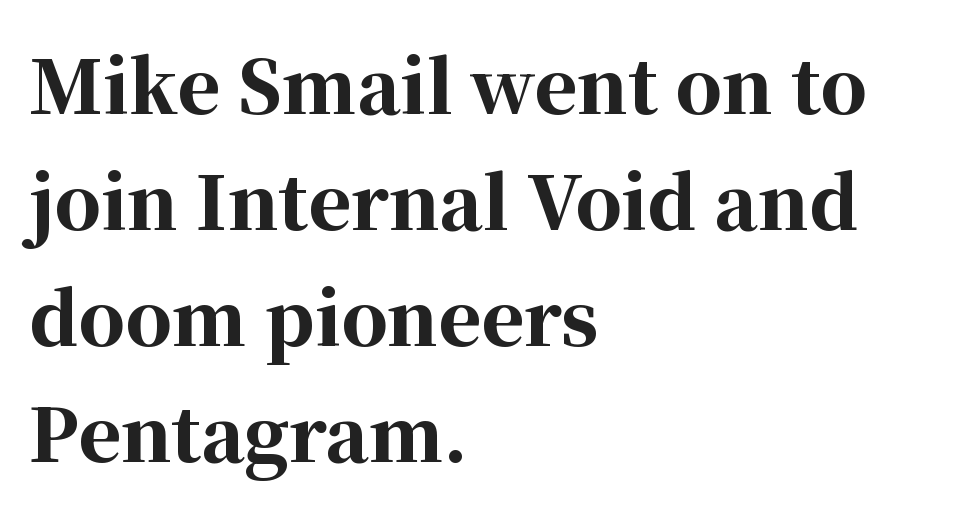
You could not count columns in this text — the font is proportionally spaced. Serif or sans? Serif — the stroke terminals have little feet. If you drew a ruler down the left edge, every line would touch it. Anything drawn beneath the words? Only blank space. Between one letter and the next there's only the usual sliver of space.
